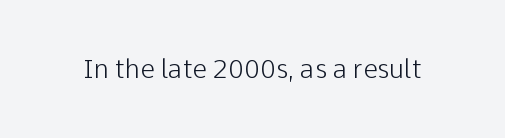
A roman cut, with each character standing at attention. Decoration check: the copy has no underline. The gaps between neighbouring characters are ordinary and unremarkable. Bold? No — there's no thickening of the strokes.
